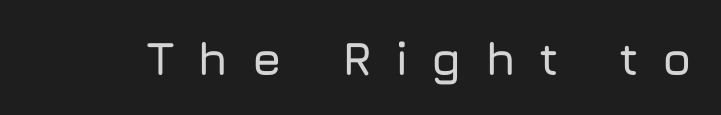
{"serif": "no", "italic": "no", "width": "normal", "stroke_contrast": "low", "x_height": "medium", "monospaced": "no", "underline": "no", "letter_spacing": "wide", "letter_spacing_em": 0.49, "glyph_px": 47}
